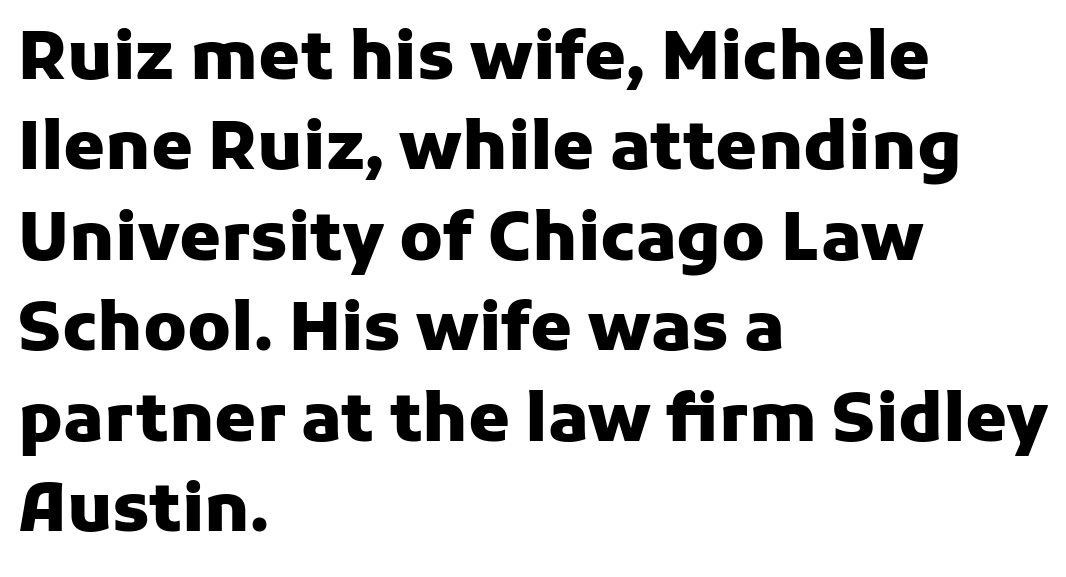
The image shows 67 px heavy sans-serif type, upright; set left-aligned, normal line spacing (1.35x), normal letter spacing, not underlined; low stroke contrast and a medium x-height.
